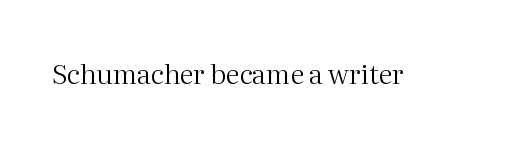
{"italic": "no", "bold": "no", "underline": "no", "letter_spacing": "normal", "letter_spacing_em": 0.0, "glyph_px": 27}
